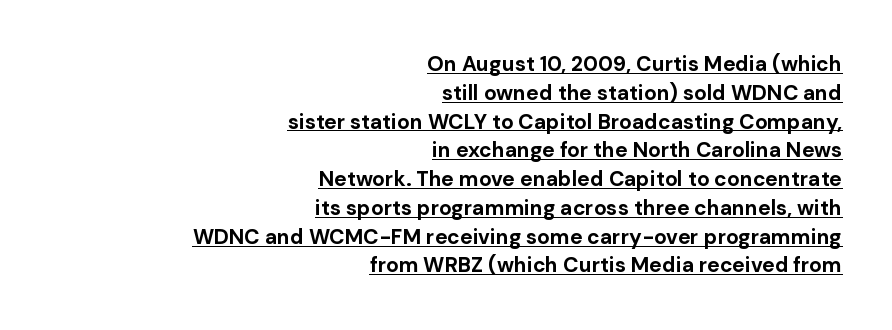
Horizontally, the lines are justified to the trailing edge only. Compared with typical body copy, the letter spacing here is the same. Every stem runs plumb, perpendicular to the baseline. Vertically, the passage feels balanced, rows spaced as you'd expect. Set as a true bold cut, around the 700 mark.
